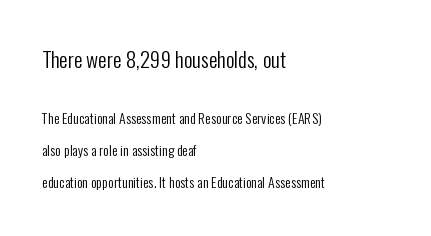
Q: Is the text bold? A: No.
Q: Is the text italic (slanted)? A: No, it is upright.
Q: Is the text underlined? A: No.
Q: How is the paragraph aligned? A: Left-aligned.
Q: Is the spacing between letters normal or unusually wide? A: Normal.
Q: Is the spacing between lines tight, normal or loose? A: Loose.
Q: Which block of text is set in a larger size, the first (top) or the second (bottom)? A: The first (top) one.
